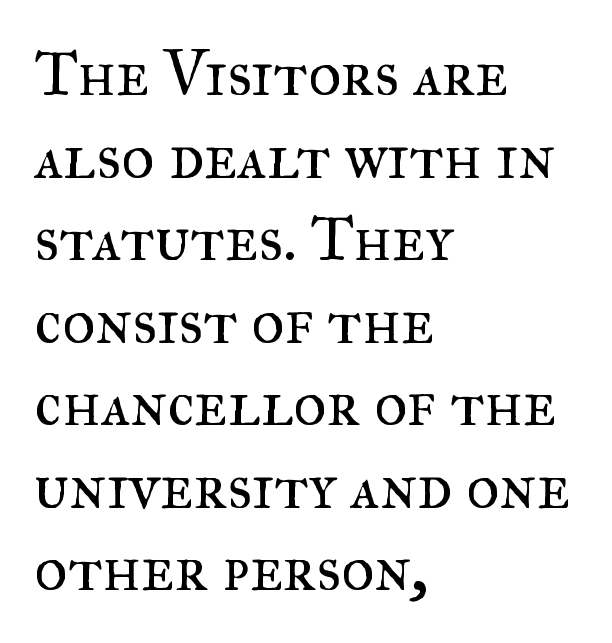
The tracking reads as untouched default to a designer's eye. The passage shown is not underscored anywhere. Leading matches the norm, producing a regular column. Unlike a clean sans, this face finishes its strokes with serifs. A classic flush-left, rag-right setting is used for this passage. Is this a fixed-width face? No — the glyphs have proportional, varying widths.
